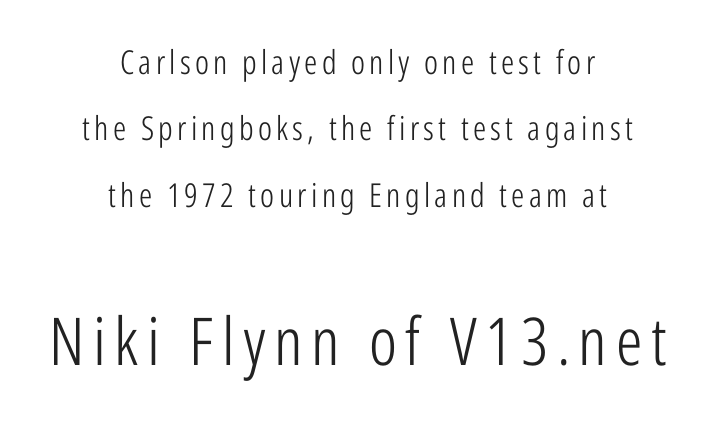
{"serif": "no", "italic": "no", "bold": "no", "weight": "light", "width": "condensed", "stroke_contrast": "low", "x_height": "medium", "monospaced": "no", "underline": "no", "align": "center", "line_spacing": "loose", "line_spacing_ratio": 2.01, "larger_block": "second", "size_ratio": 2.0, "glyph_px": 66}
